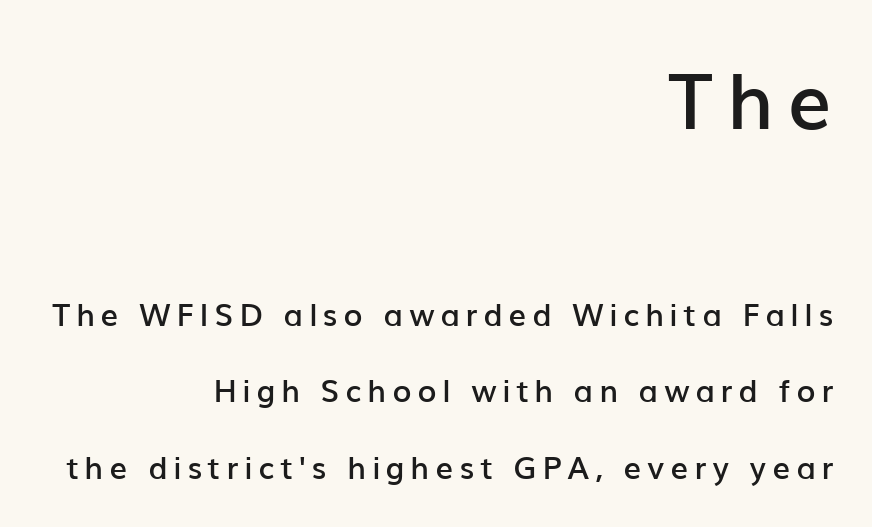
{"serif": "no", "italic": "no", "bold": "semi", "weight": "semibold", "width": "normal", "stroke_contrast": "low", "x_height": "medium", "monospaced": "no", "underline": "no", "align": "right", "line_spacing": "loose", "line_spacing_ratio": 2.46, "larger_block": "first", "size_ratio": 2.48, "glyph_px": 77}
